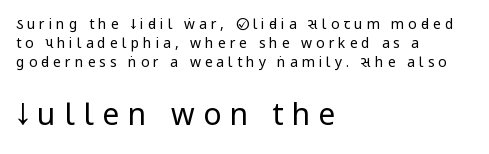
Q: Is the text bold? A: No.
Q: Is the text italic (slanted)? A: No, it is upright.
Q: Is the typeface a serif or a sans-serif typeface? A: Sans-serif.
Q: Is the text underlined? A: No.
Q: How is the paragraph aligned? A: Left-aligned.
Q: Is the spacing between letters normal or unusually wide? A: Unusually wide.
Q: Is the spacing between lines tight, normal or loose? A: Normal.
Q: Which block of text is set in a larger size, the first (top) or the second (bottom)? A: The second (bottom) one.
Q: Width (condensed, normal, or wide)? A: Condensed.
Q: Stroke contrast? A: Low.
